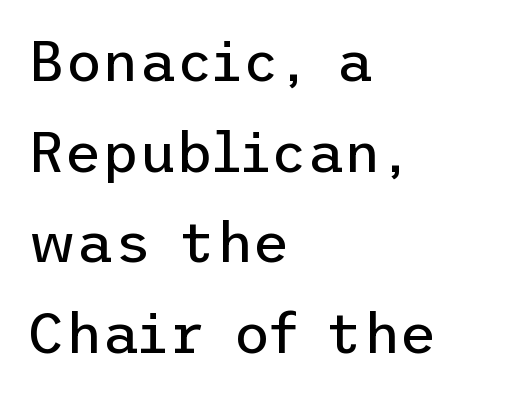
Posture: upright roman. The rendering keeps characters at their native spacing. The characters display no serif detailing; their extremities are plain. This reads as an unemphasized weight, regular at the heaviest. Lines of text with bare space underneath. Which margin do the lines hug? The left one — the right edge is uneven.
